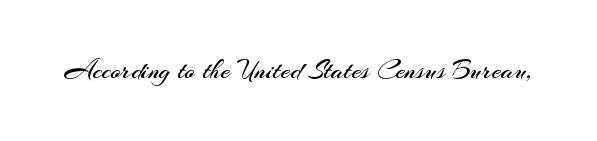
The image shows 27 px text type; set normal letter spacing, not underlined.
